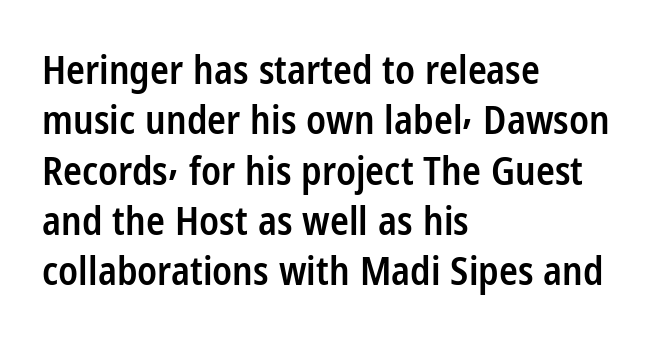
Descenders are the only things crossing below the line. Varying glyph widths throughout — classic text-font behaviour. Compared with typical paragraphs, the rows here are spaced about the same. The typesetter chose a ragged-right arrangement here.
